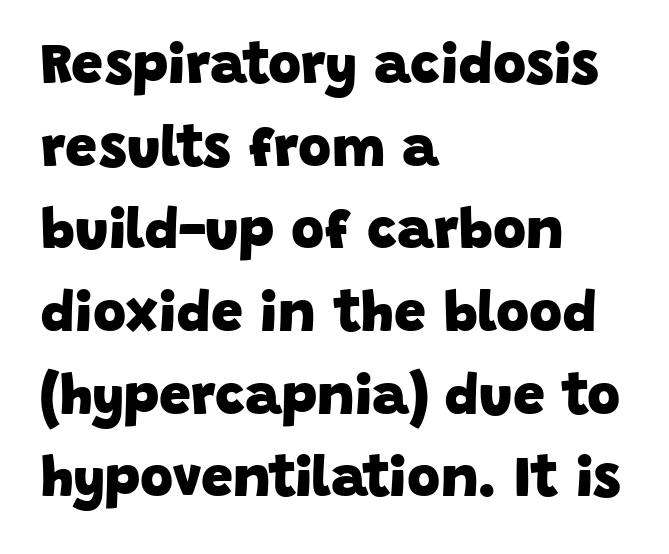
The image shows 57 px heavy sans-serif type; set left-aligned, normal line spacing (1.45x), normal letter spacing, not underlined; low stroke contrast and a large x-height.
